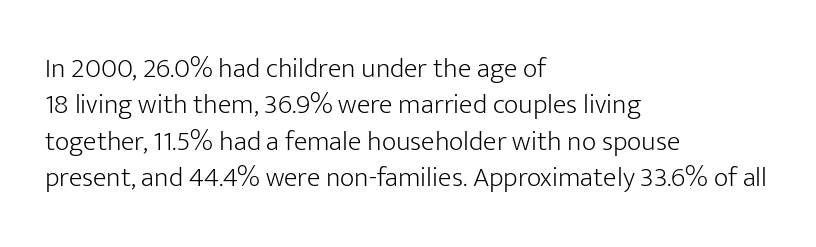
{"serif": "no", "italic": "no", "bold": "no", "weight": "light", "width": "normal", "stroke_contrast": "low", "x_height": "medium", "monospaced": "no", "underline": "no", "align": "left", "line_spacing": "normal", "line_spacing_ratio": 1.3, "letter_spacing": "normal", "letter_spacing_em": 0.0, "glyph_px": 28}
